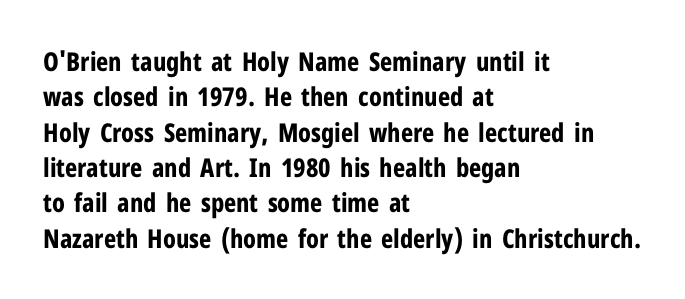
Normally led — the rows are evenly, conventionally spaced. A roman cut, with each character standing at attention. The gaps between neighbouring characters are ordinary and unremarkable. The words here are not underlined. Left-aligned paragraph, ragged on the right. The typesetting leans heavy: a genuine bold.
